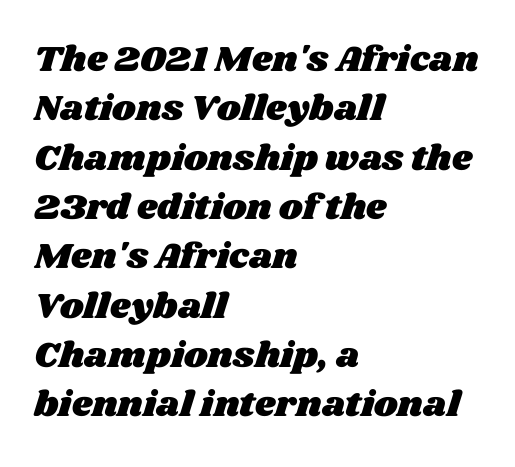
The image shows 36 px wide type; set left-aligned, normal line spacing (1.37x), normal letter spacing, not underlined; medium stroke contrast and a large x-height.
